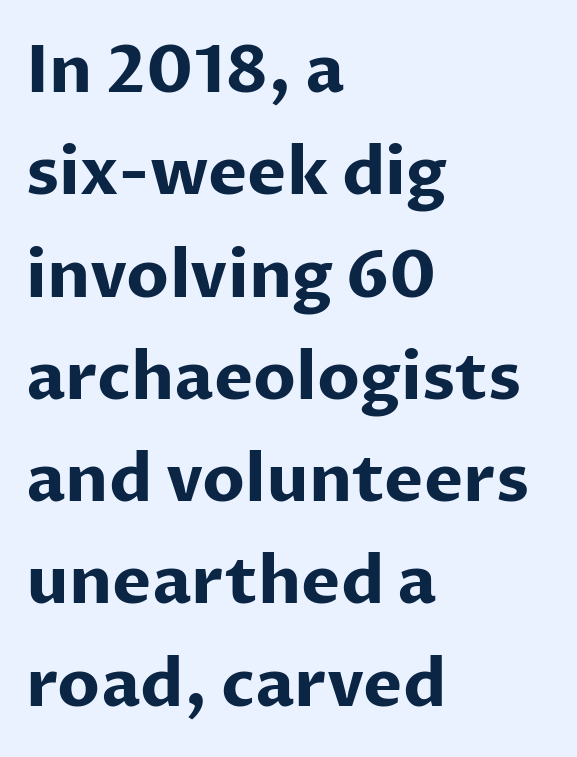
Q: Is the text bold? A: Yes.
Q: Is the text italic (slanted)? A: No, it is upright.
Q: Is the typeface a serif or a sans-serif typeface? A: Sans-serif.
Q: Is the text underlined? A: No.
Q: How is the paragraph aligned? A: Left-aligned.
Q: Is the spacing between letters normal or unusually wide? A: Normal.
Q: Is the spacing between lines tight, normal or loose? A: Normal.
Q: Width (condensed, normal, or wide)? A: Normal.
Q: Stroke contrast? A: Low.
Q: x-height? A: Medium.
Q: Monospaced? A: No.
